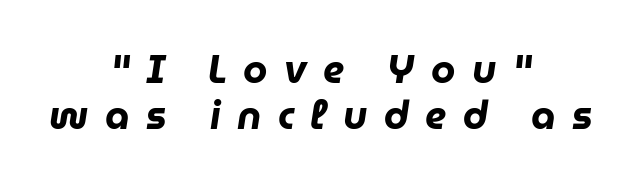
The image shows 39 px heavy type, italic (leaning right); set centered, line spacing 1.19x, unusually wide letter spacing (+0.42 em), not underlined; low stroke contrast and a medium x-height.
